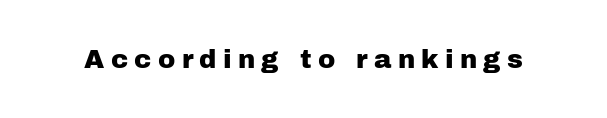
The image shows 26 px text type, upright; set unusually wide letter spacing (+0.24 em), not underlined.
